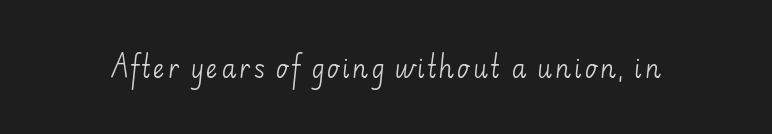
Q: Is the text bold? A: No.
Q: Is the text italic (slanted)? A: Yes.
Q: Is the text underlined? A: No.
